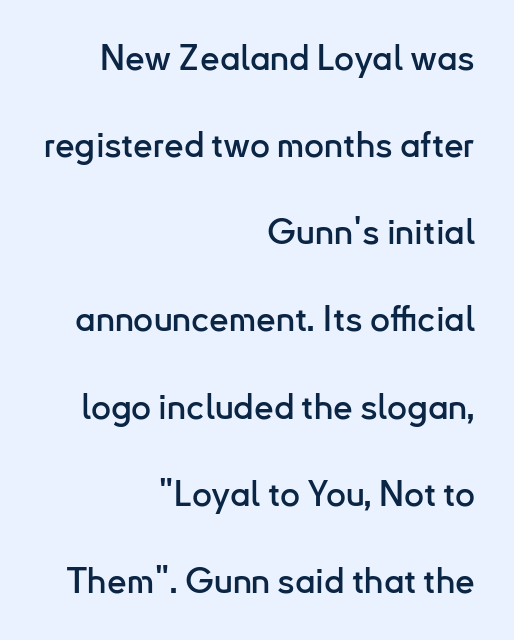
{"serif": "no", "italic": "no", "width": "normal", "stroke_contrast": "low", "x_height": "small", "monospaced": "no", "underline": "no", "align": "right", "line_spacing": "loose", "line_spacing_ratio": 2.49, "letter_spacing": "normal", "letter_spacing_em": 0.0, "glyph_px": 35}
